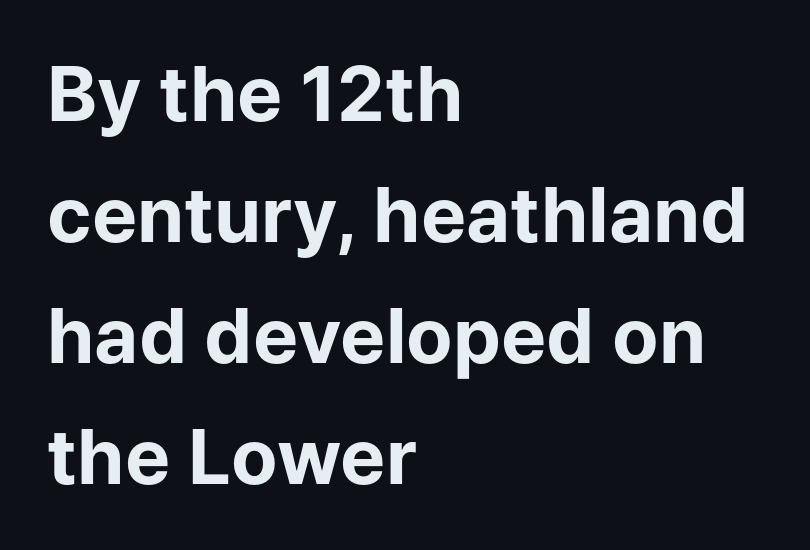
Q: Is the text bold? A: Yes.
Q: Is the text italic (slanted)? A: No, it is upright.
Q: Is the typeface a serif or a sans-serif typeface? A: Sans-serif.
Q: Is the text underlined? A: No.
Q: How is the paragraph aligned? A: Left-aligned.
Q: Is the spacing between letters normal or unusually wide? A: Normal.
Q: Is the spacing between lines tight, normal or loose? A: Normal.
Q: Width (condensed, normal, or wide)? A: Normal.
Q: Stroke contrast? A: Low.
Q: x-height? A: Medium.
Q: Monospaced? A: No.
